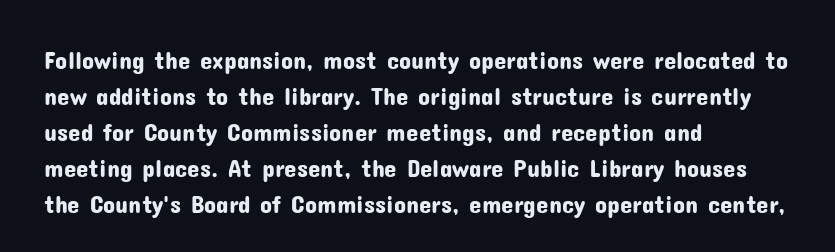
Q: Is the text italic (slanted)? A: No, it is upright.
Q: Is the text underlined? A: No.
Q: How is the paragraph aligned? A: Left-aligned.
Q: Is the spacing between letters normal or unusually wide? A: Normal.
Q: Is the spacing between lines tight, normal or loose? A: Normal.
